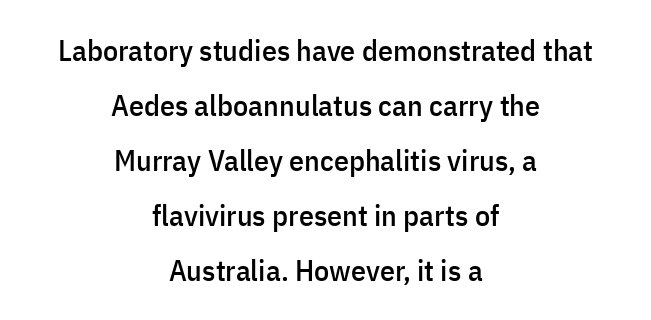
Q: Is the text italic (slanted)? A: No, it is upright.
Q: Is the typeface a serif or a sans-serif typeface? A: Sans-serif.
Q: Is the text underlined? A: No.
Q: How is the paragraph aligned? A: Centered.
Q: Is the spacing between letters normal or unusually wide? A: Normal.
Q: Width (condensed, normal, or wide)? A: Condensed.
Q: Stroke contrast? A: Low.
Q: x-height? A: Medium.
Q: Monospaced? A: No.
